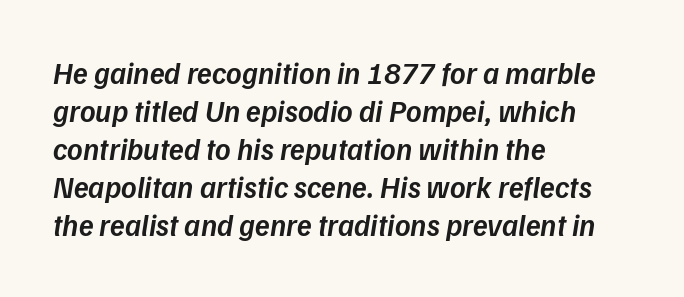
Q: Is the text bold? A: Semi-bold.
Q: Is the text italic (slanted)? A: Yes, it leans right by about 9 degrees.
Q: Is the text underlined? A: No.
Q: How is the paragraph aligned? A: Left-aligned.
Q: Is the spacing between letters normal or unusually wide? A: Normal.
Q: Is the spacing between lines tight, normal or loose? A: Normal.
Q: Width (condensed, normal, or wide)? A: Normal.
Q: Stroke contrast? A: Low.
Q: x-height? A: Medium.
Q: Monospaced? A: No.
